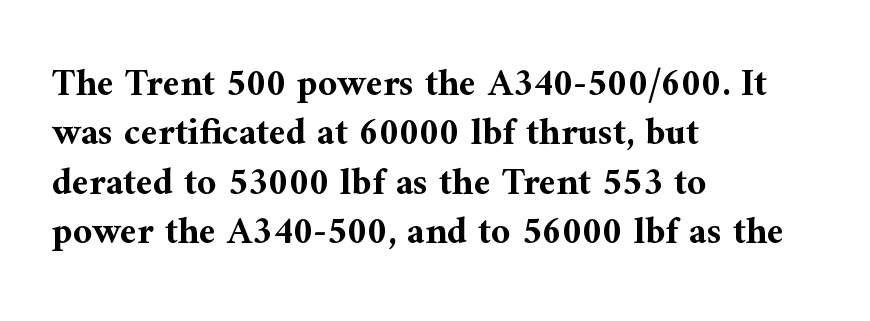
The image shows 38 px bold serif type, upright; set left-aligned, normal line spacing (1.3x), normal letter spacing, not underlined; medium stroke contrast and a medium x-height.
